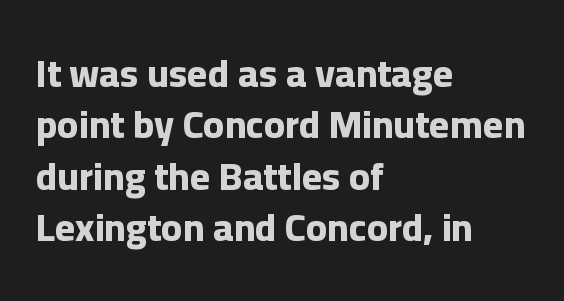
Notice how the stems are strictly vertical — no italics here. The letterforms sit shoulder to shoulder at normal distance. Letters rest on an invisible, unmarked baseline. The passage shown is emphatically bold. Each letter keeps its own natural width here, so spacing adapts to shape. Are there feet on the stems? There aren't — it's a sans.
